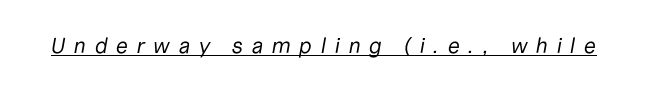
Q: Is the text bold? A: No.
Q: Is the text italic (slanted)? A: Yes, it leans right by about 10 degrees.
Q: Is the text underlined? A: Yes.
Q: Is the spacing between letters normal or unusually wide? A: Unusually wide.
